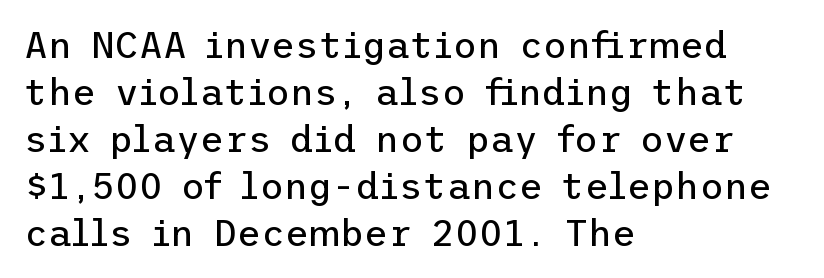
The image shows 37 px regular-weight sans-serif type, upright; set left-aligned, normal line spacing (1.27x), normal letter spacing, not underlined; low stroke contrast and a medium x-height.
